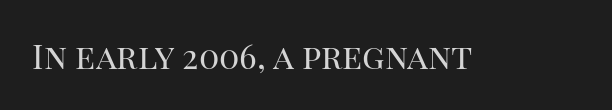
{"serif": "yes", "italic": "no", "bold": "no", "weight": "regular", "width": "normal", "stroke_contrast": "high", "x_height": "large", "monospaced": "no", "underline": "no", "letter_spacing": "normal", "letter_spacing_em": 0.0, "glyph_px": 34}
